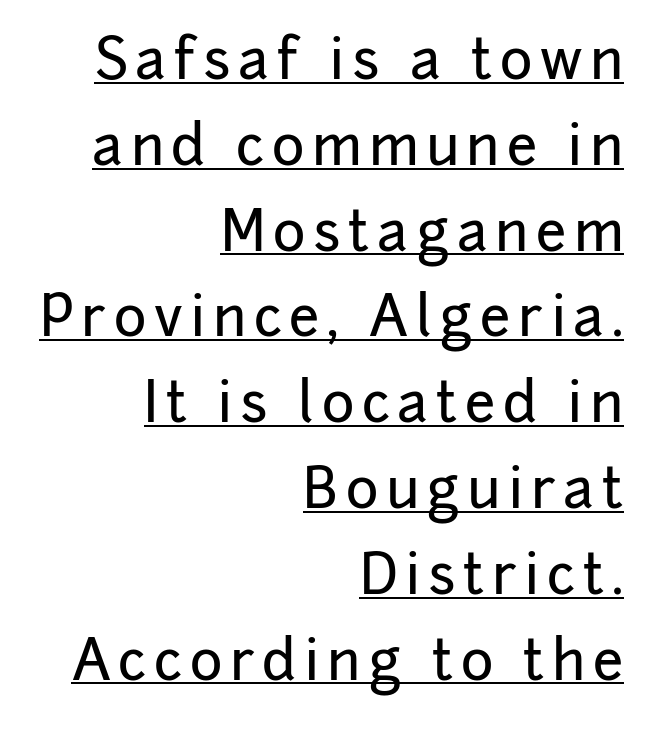
{"serif": "no", "italic": "no", "width": "normal", "stroke_contrast": "low", "x_height": "medium", "monospaced": "no", "underline": "yes", "align": "right", "line_spacing": "normal", "line_spacing_ratio": 1.56, "glyph_px": 55}
